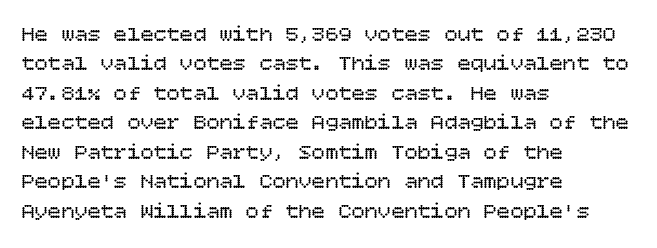
Bare-footed words on every line. Every stem runs plumb, perpendicular to the baseline. The typesetting does not lean heavy: it is not bold. Tracking value appears to be zero — textbook default spacing. The vertical gap from one line to the next is medium.
